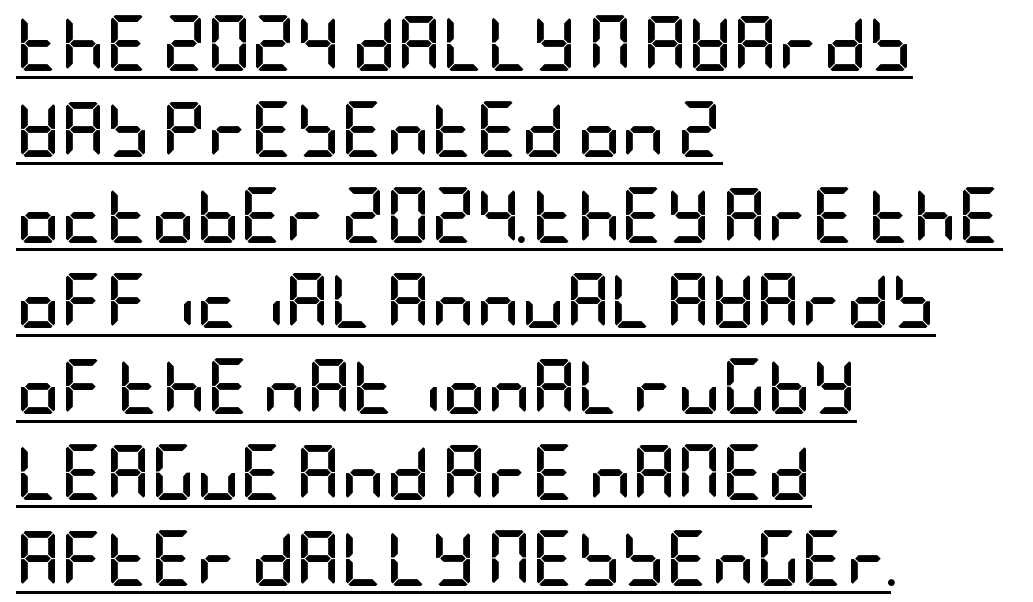
Tall strokes in this sample are plumb rather than angled. Look at the bottom of the vertical strokes: they stop flat, with no serifs. Letter spacing: default. The passage shown stacks its lines at a standard gap. A student would call this left alignment; a typographer would say flush left, rag right.
